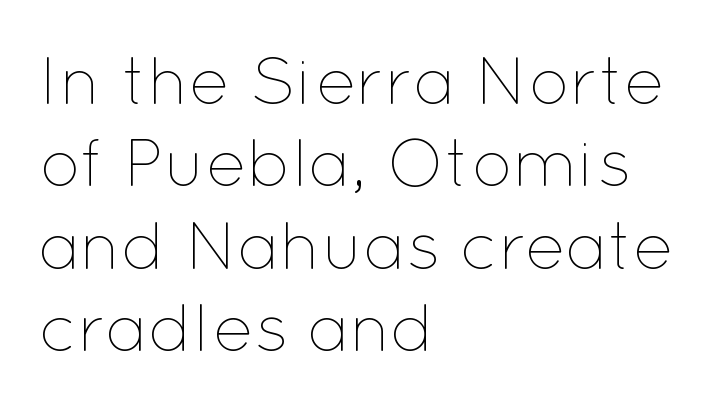
{"italic": "no", "bold": "no", "weight": "thin", "width": "normal", "stroke_contrast": "low", "x_height": "medium", "monospaced": "no", "underline": "no", "align": "left", "line_spacing_ratio": 1.21, "letter_spacing": "normal", "letter_spacing_em": 0.0, "glyph_px": 68}
